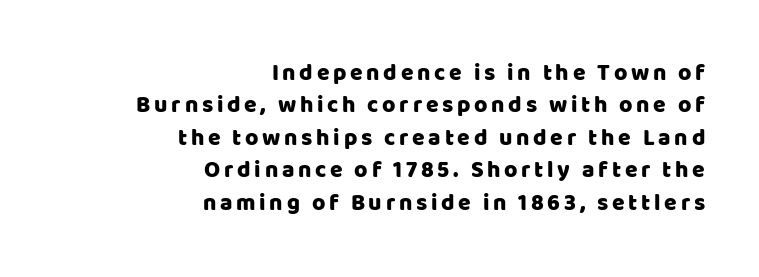
The image shows 23 px text type, upright; set right-aligned, normal line spacing (1.41x), not underlined.
